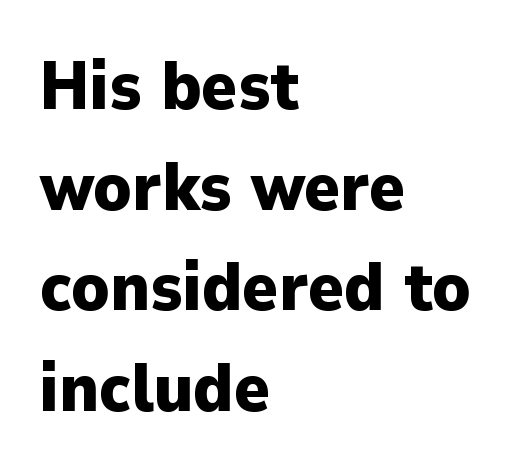
The image shows 68 px heavy sans-serif type, upright; set left-aligned, normal line spacing (1.48x), normal letter spacing, not underlined; low stroke contrast and a medium x-height.
